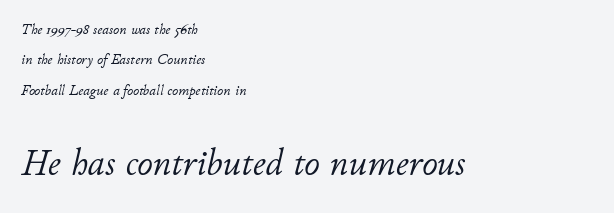
Q: Is the text bold? A: No.
Q: Is the text italic (slanted)? A: Yes, it leans right by about 11 degrees.
Q: Is the text underlined? A: No.
Q: How is the paragraph aligned? A: Left-aligned.
Q: Is the spacing between letters normal or unusually wide? A: Normal.
Q: Is the spacing between lines tight, normal or loose? A: Loose.
Q: Which block of text is set in a larger size, the first (top) or the second (bottom)? A: The second (bottom) one.
Q: Width (condensed, normal, or wide)? A: Normal.
Q: Stroke contrast? A: Low.
Q: x-height? A: Small.
Q: Monospaced? A: No.
